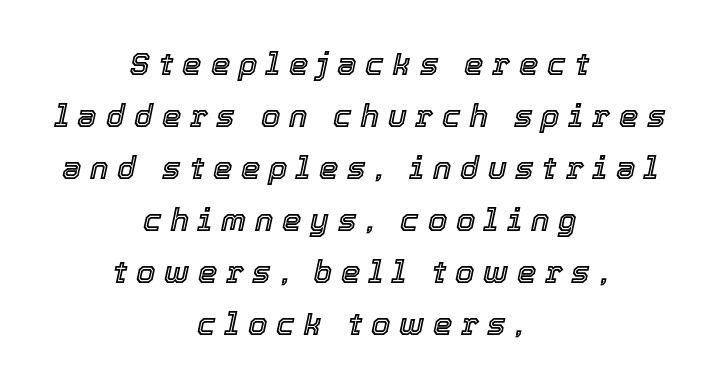
The image shows 31 px text type, italic (leaning right); set centered, normal line spacing (1.68x), unusually wide letter spacing (+0.28 em), not underlined; a medium x-height.
